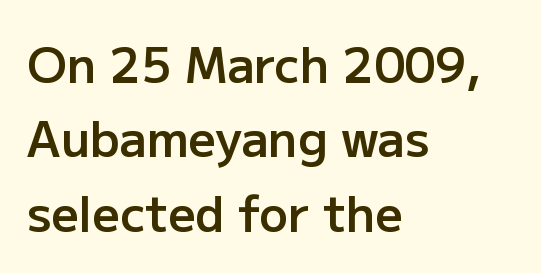
Left-aligned paragraph, ragged on the right. Rows of type keep a routine distance in the vertical direction. This rendering features lettering with no underline. The passage shown is semibold, sitting just below true bold. Style check: upright. What kind of face is this? One without serifs — a sans.
